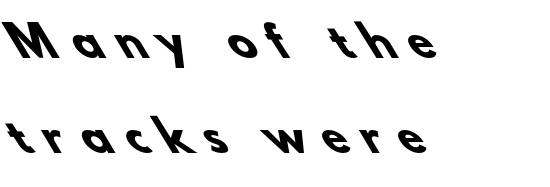
This sample uses expanded letter spacing, leaving extra air between glyphs. The text block is weighted toward the left margin, trailing off unevenly rightward. Look at the bottom of the vertical strokes: they stop flat, with no serifs. The block of text is sparse from top to bottom, with ample space between rows. This sample has the flowing, uneven cadence of proportional lettering. You'd pick this weight for a headline — it's a proper bold.
